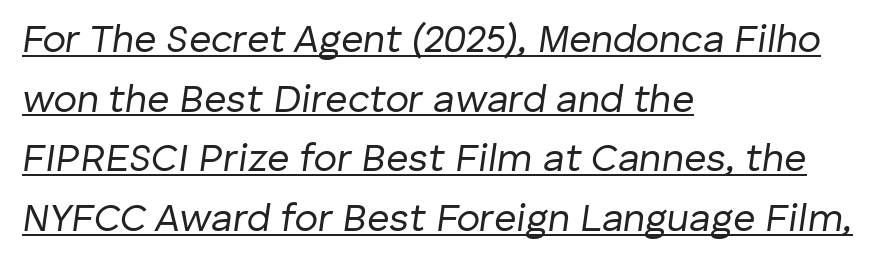
The image shows 39 px regular-weight type, italic (leaning right); set left-aligned, normal line spacing (1.53x), normal letter spacing, underlined; low stroke contrast and a medium x-height.
